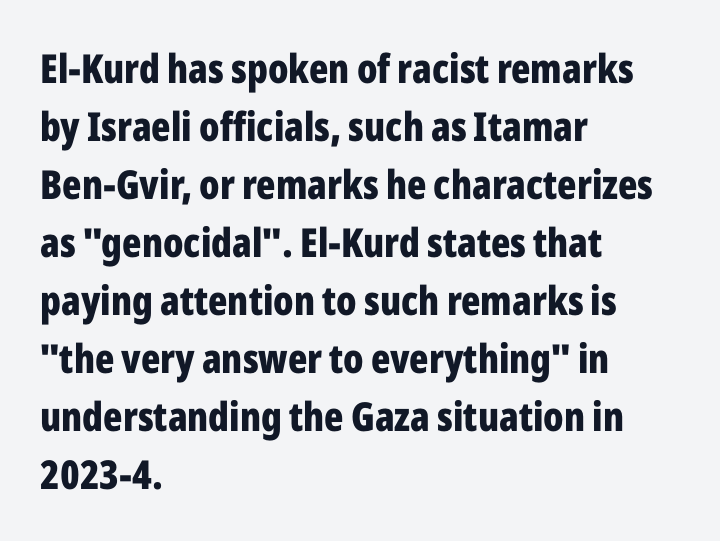
The image shows 40 px bold, condensed sans-serif type, upright; set left-aligned, normal line spacing (1.45x), normal letter spacing, not underlined; low stroke contrast and a medium x-height.
